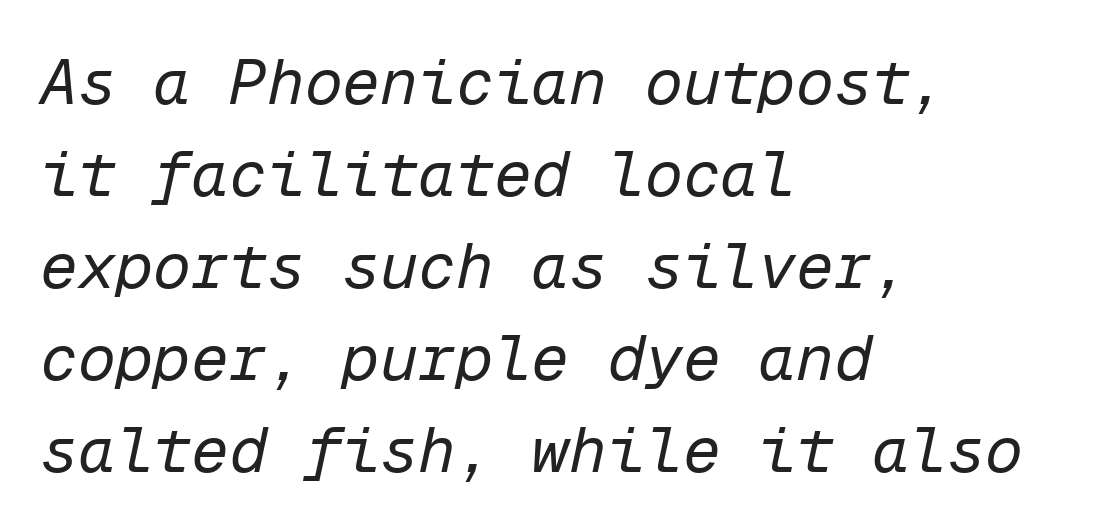
{"italic": "yes", "lean": "right", "slant_degrees": 12, "bold": "no", "weight": "regular", "width": "normal", "stroke_contrast": "low", "x_height": "medium", "monospaced": "yes", "underline": "no", "align": "left", "line_spacing": "normal", "line_spacing_ratio": 1.46, "letter_spacing": "normal", "letter_spacing_em": 0.0, "glyph_px": 63}
